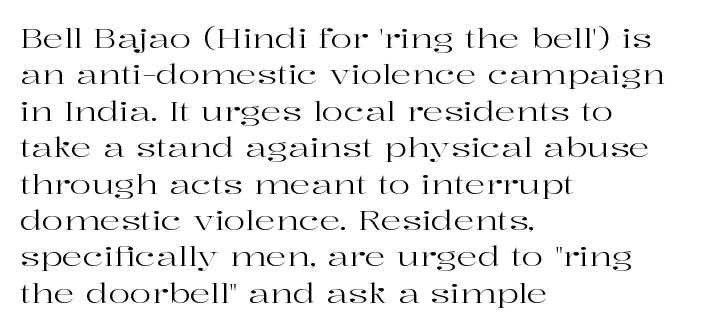
{"italic": "no", "bold": "no", "underline": "no", "align": "left", "line_spacing": "normal", "line_spacing_ratio": 1.4, "letter_spacing": "normal", "letter_spacing_em": 0.0, "glyph_px": 26}
